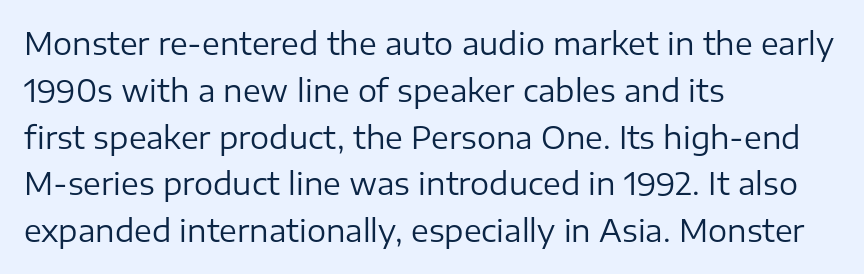
The image shows 30 px regular-weight sans-serif type, upright; set left-aligned, normal line spacing (1.56x), normal letter spacing, not underlined; low stroke contrast and a medium x-height.
